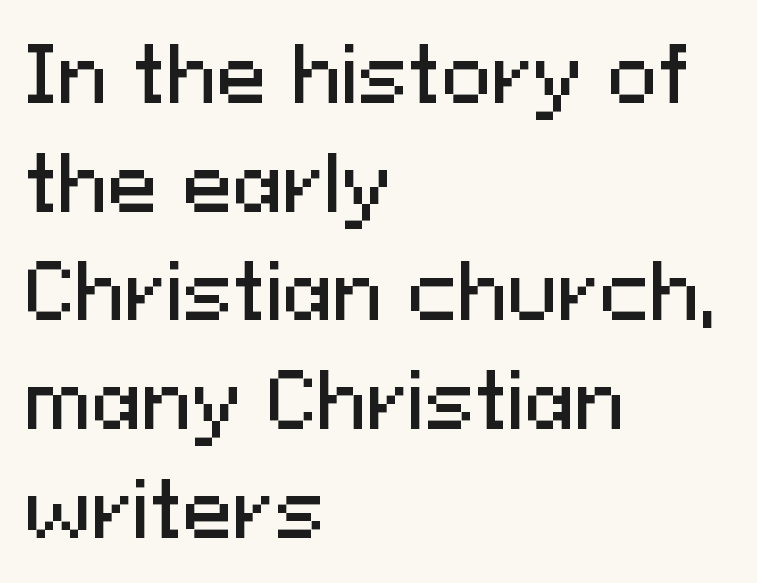
The image shows 75 px sans-serif type, upright; set left-aligned, normal line spacing (1.45x), normal letter spacing, not underlined; medium stroke contrast and a medium x-height.
